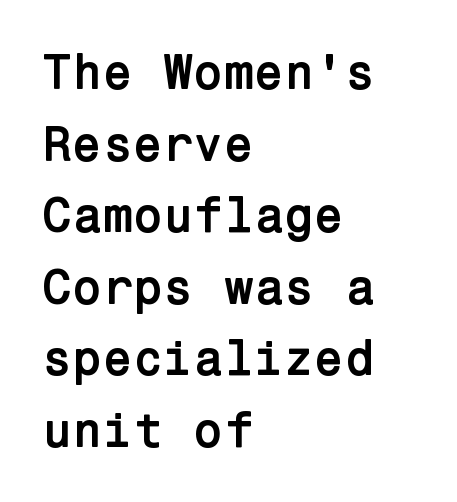
Q: Is the text bold? A: Yes.
Q: Is the text italic (slanted)? A: No, it is upright.
Q: Is the typeface a serif or a sans-serif typeface? A: Sans-serif.
Q: Is the text underlined? A: No.
Q: How is the paragraph aligned? A: Left-aligned.
Q: Is the spacing between letters normal or unusually wide? A: Normal.
Q: Is the spacing between lines tight, normal or loose? A: Normal.
Q: Width (condensed, normal, or wide)? A: Normal.
Q: Stroke contrast? A: Low.
Q: x-height? A: Medium.
